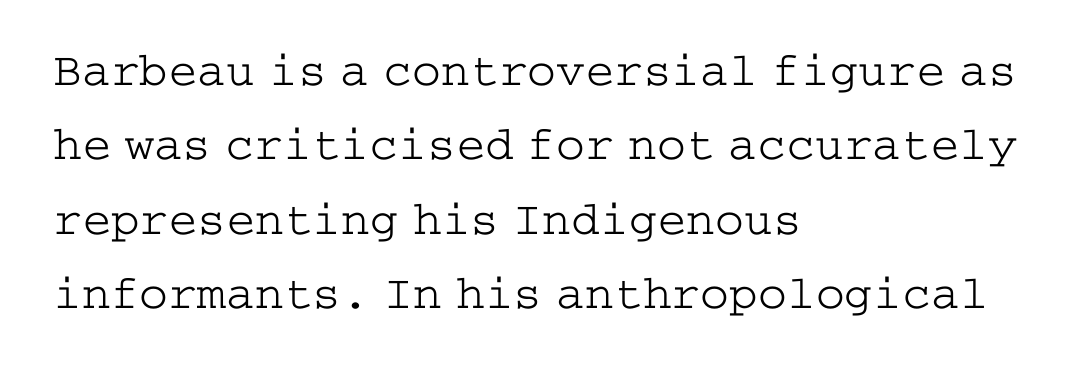
When letters stand straight like this, we call the style roman or upright. The strokes are not fattened; the text isn't bold. Horizontally, the lines are justified to the leading edge only. Baseline-to-baseline distance is the conventional proportion of letter height. No word sits above an underline. Typographically, this falls in the serif category.
